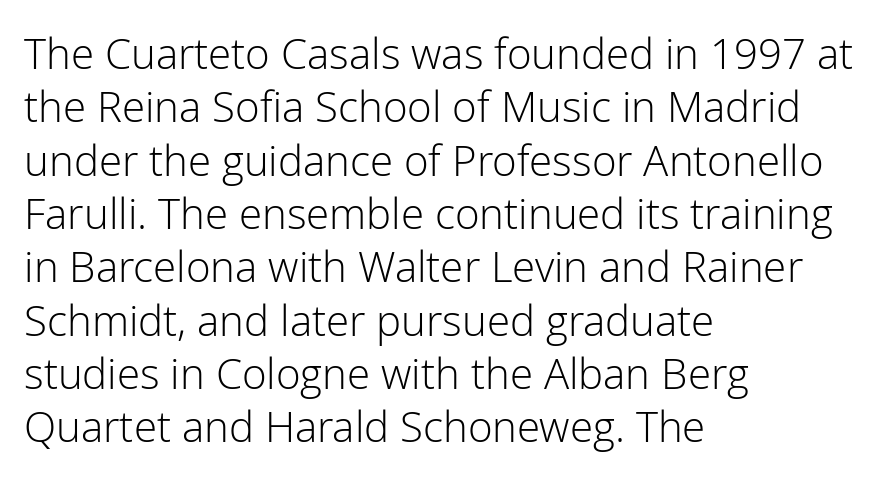
Q: Is the text bold? A: No.
Q: Is the text italic (slanted)? A: No, it is upright.
Q: Is the typeface a serif or a sans-serif typeface? A: Sans-serif.
Q: Is the text underlined? A: No.
Q: How is the paragraph aligned? A: Left-aligned.
Q: Is the spacing between letters normal or unusually wide? A: Normal.
Q: Is the spacing between lines tight, normal or loose? A: Normal.
Q: Width (condensed, normal, or wide)? A: Normal.
Q: Stroke contrast? A: Low.
Q: x-height? A: Medium.
Q: Monospaced? A: No.
